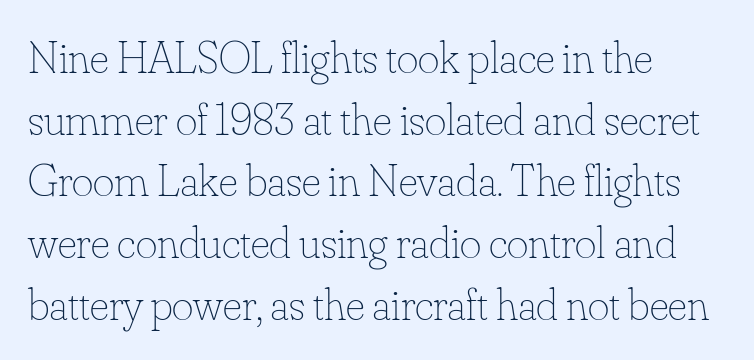
The image shows 46 px thin type, upright; set left-aligned, normal line spacing (1.34x), normal letter spacing, not underlined; low stroke contrast and a small x-height.
